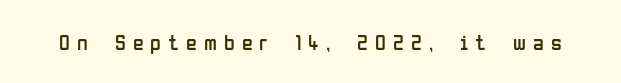
{"italic": "no", "bold": "no", "underline": "no", "letter_spacing": "wide", "letter_spacing_em": 0.32, "glyph_px": 22}
